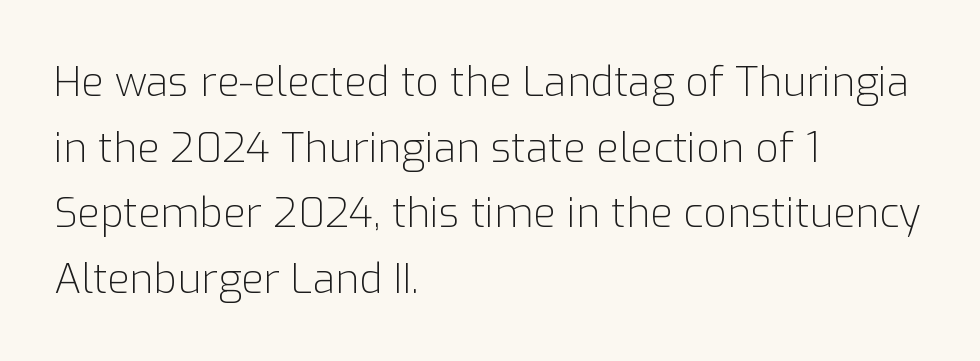
The typeface has the unassuming heft of standard copy or less. Proportional: the letters do not fall into vertical columns. This is sans-serif lettering, the kind often seen on screens and signage. Nothing unusual about the tracking: characters are spaced as the font intends. The lettering stays uniformly vertical, giving the passage a roman look.
